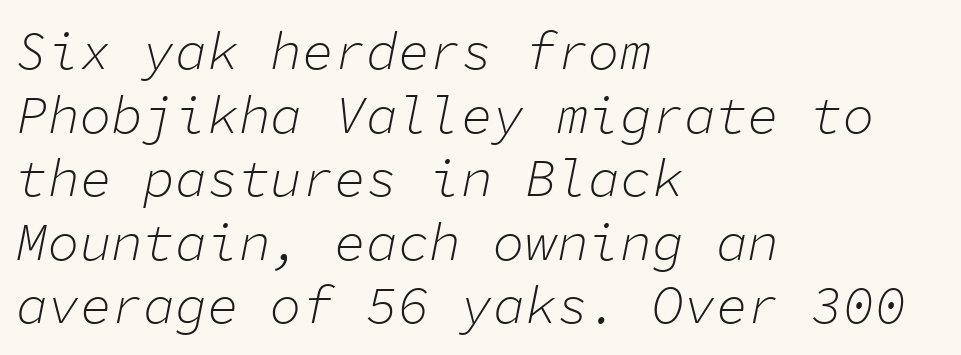
The image shows 53 px light type, italic (leaning right), monospaced; set left-aligned, line spacing 1.2x, normal letter spacing, not underlined; low stroke contrast and a medium x-height.
